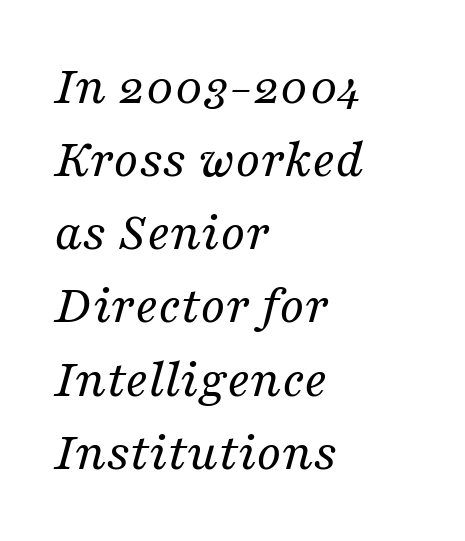
Q: Is the text bold? A: No.
Q: Is the text italic (slanted)? A: Yes, it leans right by about 16 degrees.
Q: Is the typeface a serif or a sans-serif typeface? A: Serif.
Q: Is the text underlined? A: No.
Q: How is the paragraph aligned? A: Left-aligned.
Q: Is the spacing between letters normal or unusually wide? A: Normal.
Q: Is the spacing between lines tight, normal or loose? A: Normal.
Q: Width (condensed, normal, or wide)? A: Normal.
Q: Stroke contrast? A: Medium.
Q: x-height? A: Medium.
Q: Monospaced? A: No.
